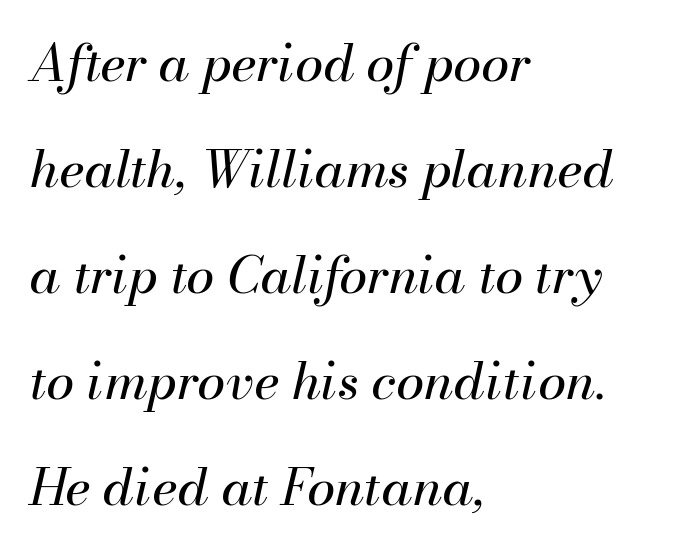
Nothing unusual about the tracking: characters are spaced as the font intends. Each line starts at the same left margin while the right side varies. The designer dialed line spacing up above the default. The strokes carry an ordinary text weight at most.
